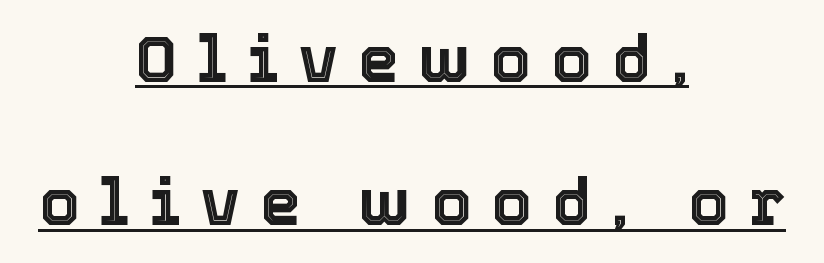
Q: Is the text italic (slanted)? A: No, it is upright.
Q: Is the text underlined? A: Yes.
Q: How is the paragraph aligned? A: Centered.
Q: Is the spacing between letters normal or unusually wide? A: Unusually wide.
Q: Is the spacing between lines tight, normal or loose? A: Loose.
Q: Width (condensed, normal, or wide)? A: Normal.
Q: x-height? A: Medium.
Q: Monospaced? A: No.
